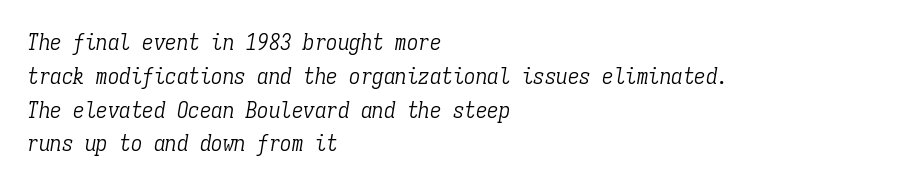
{"italic": "yes", "lean": "right", "slant_degrees": 9, "bold": "no", "underline": "no", "align": "left", "line_spacing": "normal", "line_spacing_ratio": 1.47, "letter_spacing": "normal", "letter_spacing_em": 0.0, "glyph_px": 23}
